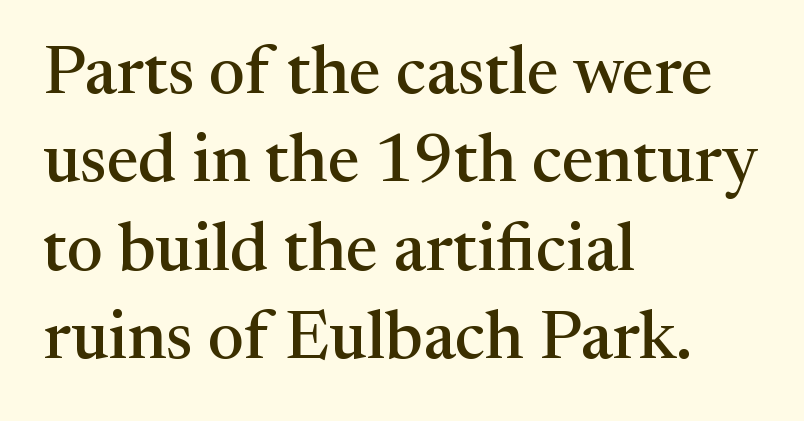
{"serif": "yes", "italic": "no", "width": "normal", "stroke_contrast": "medium", "x_height": "medium", "monospaced": "no", "underline": "no", "align": "left", "line_spacing": "normal", "line_spacing_ratio": 1.3, "letter_spacing": "normal", "letter_spacing_em": 0.0, "glyph_px": 68}
